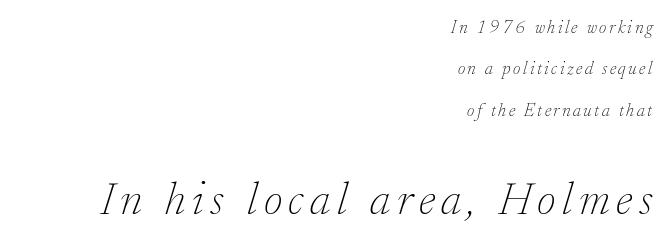
{"serif": "yes", "italic": "yes", "lean": "right", "slant_degrees": 17, "bold": "no", "weight": "thin", "width": "normal", "stroke_contrast": "low", "x_height": "small", "monospaced": "no", "underline": "no", "align": "right", "line_spacing": "loose", "line_spacing_ratio": 2.3, "larger_block": "second", "size_ratio": 2.56, "glyph_px": 46}
